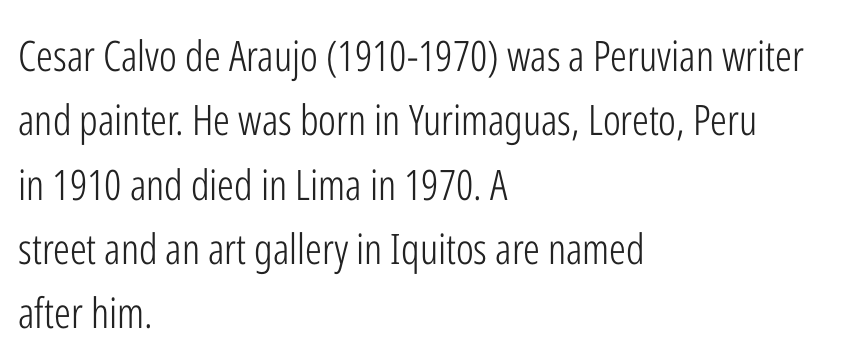
The lines sit at an ordinary, default distance from one another. Stems and bowls with no extra thickness — not bold. This rendering leaves character spacing at its baseline value. Unlike a traditional serif, this face leaves its strokes unadorned.
